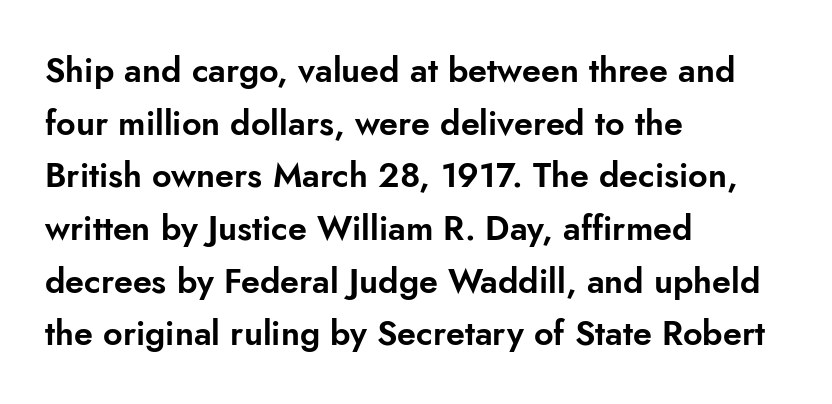
The vertical gap from one line to the next is medium. Descenders hang freely into open space. The face used here is proportionally spaced, like ordinary book or web type. Examine the stroke ends and you'll find no serifs. All the whitespace from short lines collects on the right. This is the regular roman posture of the typeface.
